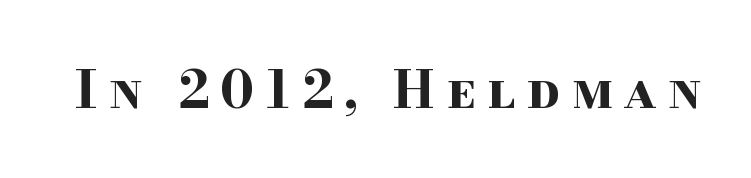
The image shows 52 px bold, wide serif type, upright; set unusually wide letter spacing (+0.21 em), not underlined; high stroke contrast and a small x-height.
